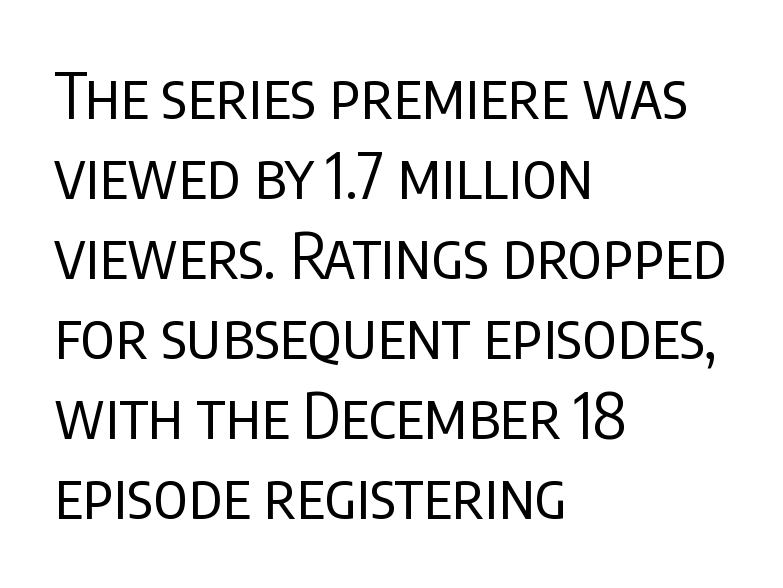
On a weight scale, this lands at 450 or below. Glance below the letters and you will spot only blank space. Every row of glyphs begins at an identical x-position on the left. The rendering shows plain stroke endings on the letterforms — a sans-serif design. Vertical spacing — default.
